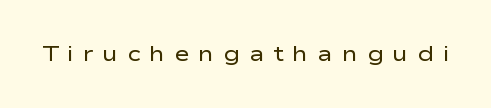
Counters stay open thanks to moderate or lighter strokes. No italicization has been applied; the sample stays upright. Letters rest on an invisible, unmarked baseline. Caption: expanded tracking, letters set apart.
